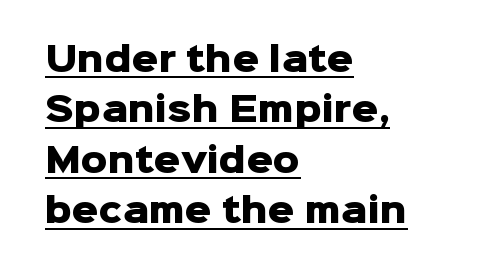
Q: Is the text bold? A: Yes.
Q: Is the text italic (slanted)? A: No, it is upright.
Q: Is the typeface a serif or a sans-serif typeface? A: Sans-serif.
Q: Is the text underlined? A: Yes.
Q: How is the paragraph aligned? A: Left-aligned.
Q: Is the spacing between letters normal or unusually wide? A: Normal.
Q: Is the spacing between lines tight, normal or loose? A: Normal.
Q: Width (condensed, normal, or wide)? A: Normal.
Q: Stroke contrast? A: Low.
Q: x-height? A: Medium.
Q: Monospaced? A: No.
